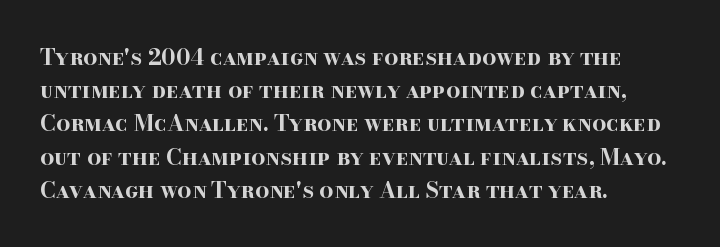
{"italic": "no", "bold": "yes", "underline": "no", "align": "left", "line_spacing": "normal", "line_spacing_ratio": 1.51, "letter_spacing": "normal", "letter_spacing_em": 0.0, "glyph_px": 22}
